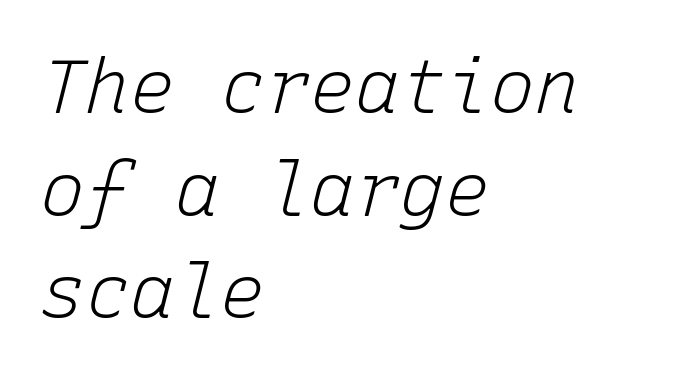
Q: Is the text bold? A: No.
Q: Is the text italic (slanted)? A: Yes, it leans right by about 15 degrees.
Q: Is the text underlined? A: No.
Q: How is the paragraph aligned? A: Left-aligned.
Q: Is the spacing between letters normal or unusually wide? A: Normal.
Q: Is the spacing between lines tight, normal or loose? A: Normal.
Q: Width (condensed, normal, or wide)? A: Normal.
Q: Stroke contrast? A: Low.
Q: x-height? A: Medium.
Q: Monospaced? A: Yes.
